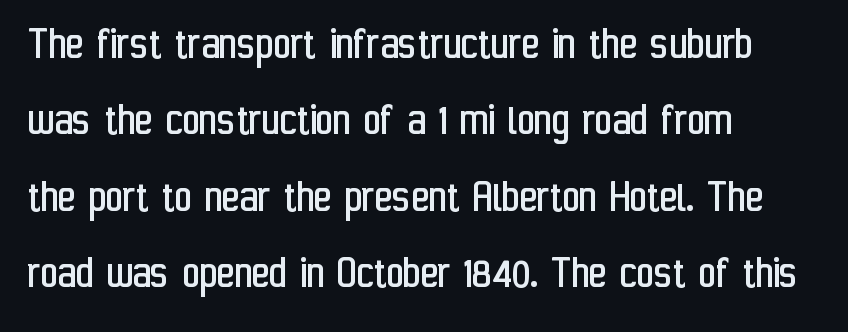
The image shows 48 px regular-weight, condensed sans-serif type, upright; set left-aligned, normal line spacing (1.59x), normal letter spacing, not underlined; low stroke contrast and a medium x-height.
